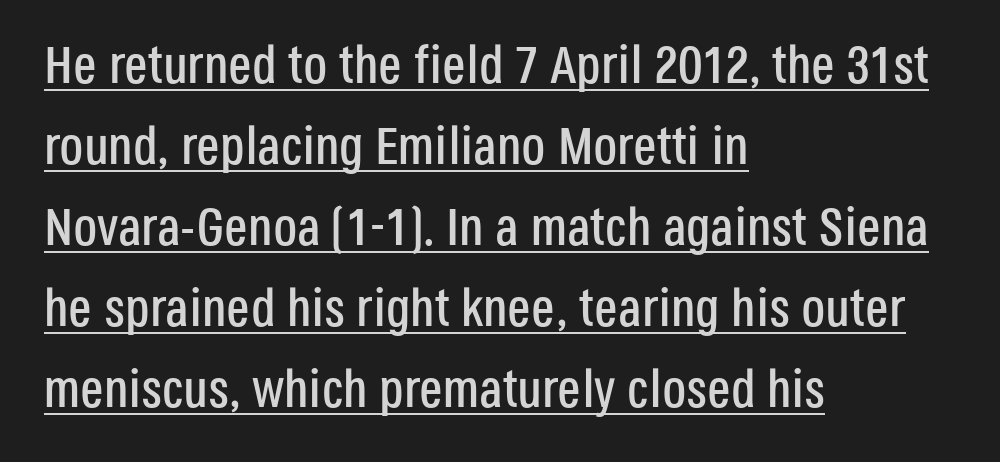
The image shows 53 px condensed sans-serif type, upright; set left-aligned, normal line spacing (1.53x), normal letter spacing, underlined; low stroke contrast and a large x-height.
